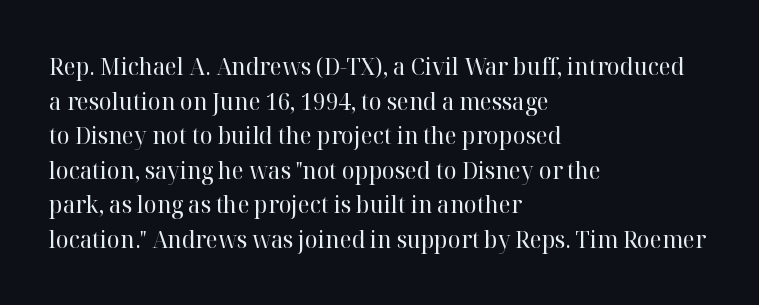
Regarding leading, the lines here are spaced in the standard way. The letters look calm and open, with moderate or lighter stems. Layout note: lines flush left. The rendering keeps characters at their native spacing. The lettering stays uniformly vertical, giving the passage a roman look. Underline: absent.
